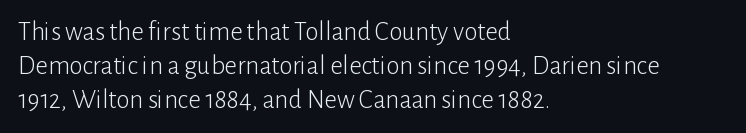
The image shows 27 px text type, upright; set left-aligned, normal line spacing (1.26x), normal letter spacing, not underlined.
